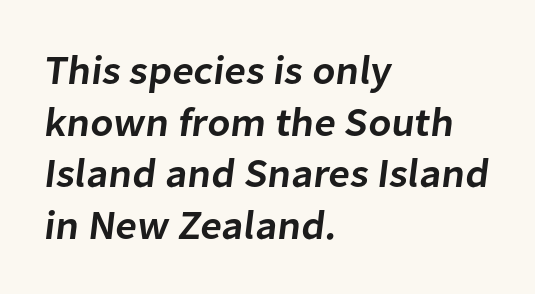
Q: Is the text bold? A: Semi-bold.
Q: Is the typeface a serif or a sans-serif typeface? A: Sans-serif.
Q: Is the text underlined? A: No.
Q: How is the paragraph aligned? A: Left-aligned.
Q: Is the spacing between letters normal or unusually wide? A: Normal.
Q: Is the spacing between lines tight, normal or loose? A: Normal.
Q: Width (condensed, normal, or wide)? A: Normal.
Q: Stroke contrast? A: Low.
Q: x-height? A: Medium.
Q: Monospaced? A: No.
